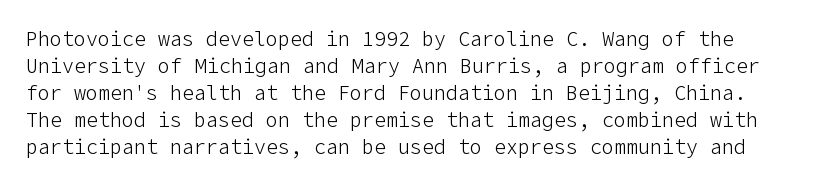
{"italic": "no", "bold": "no", "underline": "no", "line_spacing": "normal", "line_spacing_ratio": 1.35, "letter_spacing": "normal", "letter_spacing_em": 0.0, "glyph_px": 20}
